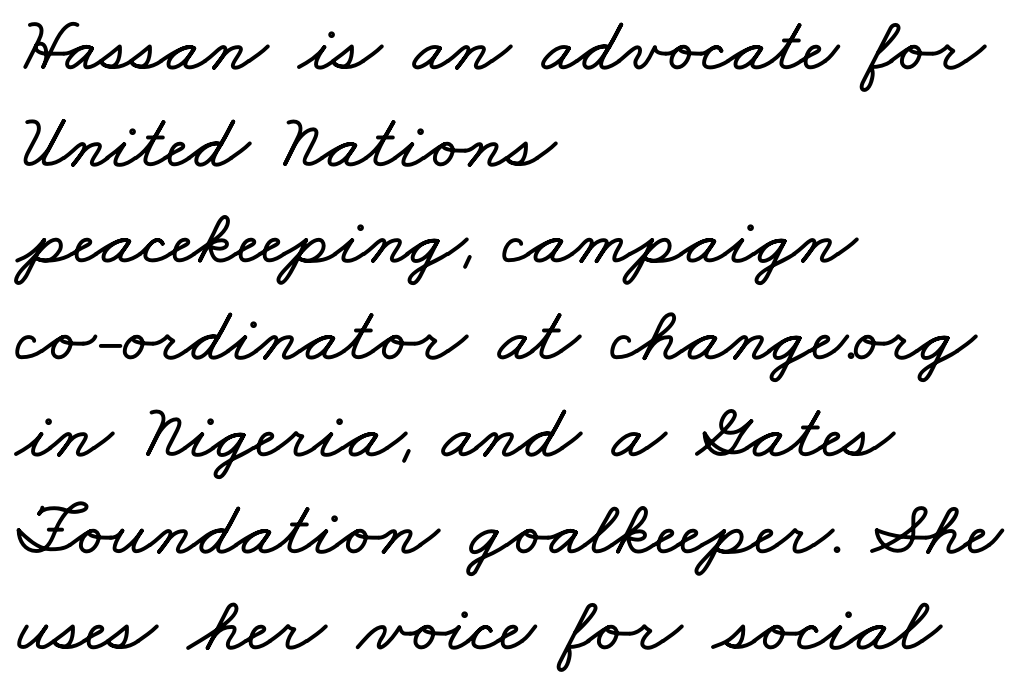
Q: Is the text underlined? A: No.
Q: How is the paragraph aligned? A: Left-aligned.
Q: Is the spacing between letters normal or unusually wide? A: Normal.
Q: Width (condensed, normal, or wide)? A: Wide.
Q: Stroke contrast? A: Low.
Q: x-height? A: Small.
Q: Monospaced? A: No.
